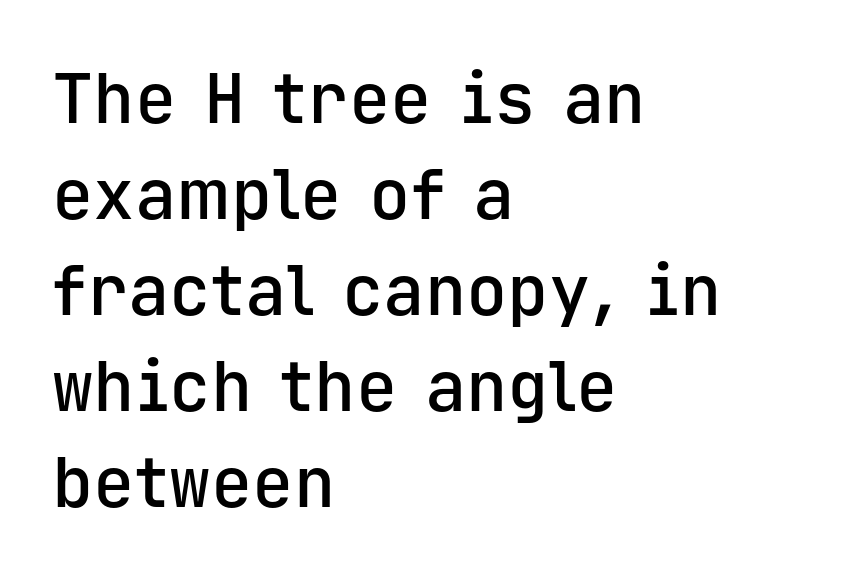
{"serif": "no", "italic": "no", "bold": "semi", "weight": "semibold", "width": "normal", "stroke_contrast": "low", "x_height": "medium", "monospaced": "yes", "underline": "no", "align": "left", "line_spacing": "normal", "line_spacing_ratio": 1.39, "letter_spacing": "normal", "letter_spacing_em": 0.0, "glyph_px": 69}
